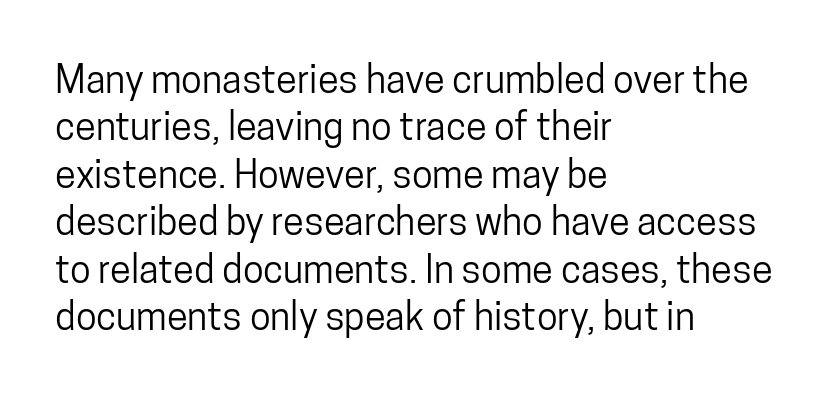
Every stem runs plumb, perpendicular to the baseline. Here the glyphs are tracked normally, forming tight word shapes. If you measured baseline to baseline, you'd find a middling distance. Check where the strokes stop: nothing finishes them off — pure sans. Alignment: flush left. The rendering uses natural spacing where letterforms have individual widths.
